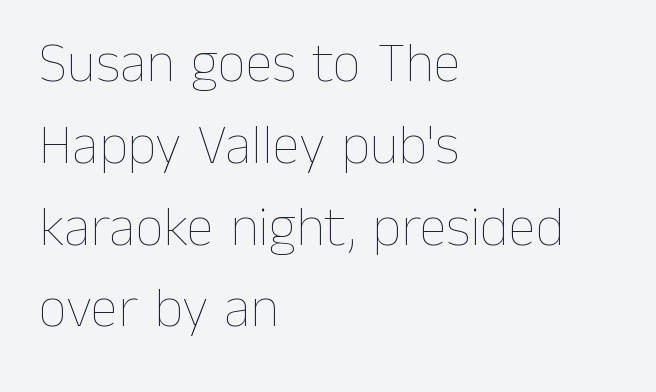
{"italic": "no", "bold": "no", "weight": "thin", "width": "normal", "stroke_contrast": "low", "x_height": "medium", "monospaced": "no", "underline": "no", "align": "left", "line_spacing": "normal", "line_spacing_ratio": 1.46, "letter_spacing": "normal", "letter_spacing_em": 0.0, "glyph_px": 56}
